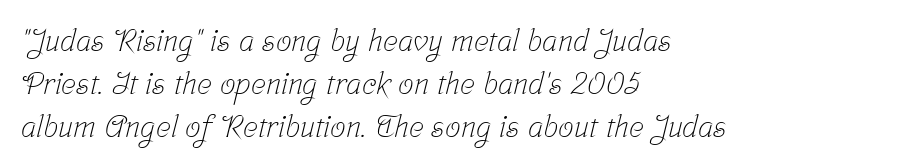
Q: Is the text bold? A: No.
Q: Is the typeface a serif or a sans-serif typeface? A: Serif.
Q: Is the text underlined? A: No.
Q: How is the paragraph aligned? A: Left-aligned.
Q: Is the spacing between letters normal or unusually wide? A: Normal.
Q: Is the spacing between lines tight, normal or loose? A: Normal.
Q: Width (condensed, normal, or wide)? A: Condensed.
Q: Stroke contrast? A: Low.
Q: x-height? A: Medium.
Q: Monospaced? A: No.
